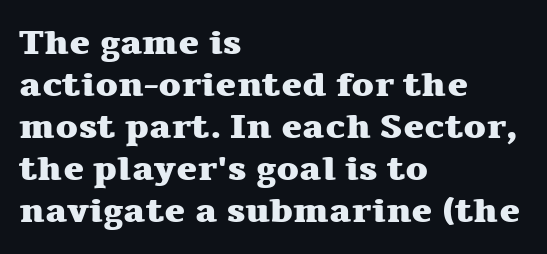
A classic flush-left, rag-right setting is used for this passage. The space directly below the letters is spotless. Proportional: the letters do not fall into vertical columns. The axis of the letterforms is exactly vertical. You could call the tracking neutral — neither tight nor loose. Chunky letters — that's bold for sure.
